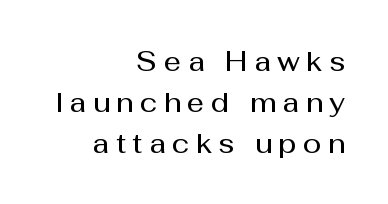
{"italic": "no", "bold": "semi", "underline": "no", "align": "right", "line_spacing": "normal", "line_spacing_ratio": 1.51, "letter_spacing": "wide", "letter_spacing_em": 0.24, "glyph_px": 27}
